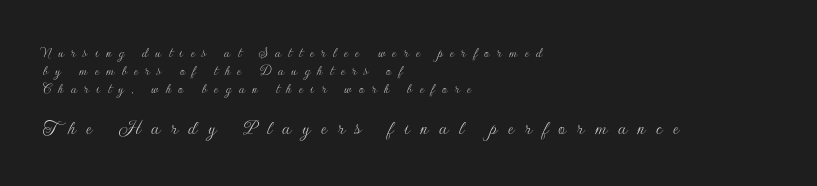
The space directly below the letters is spotless. Notice how the passage keeps a crisp vertical edge on the left only. Tracking here is generous; glyphs stand well apart from one another. The face used here appears at its bigger size in the lower chunk.
